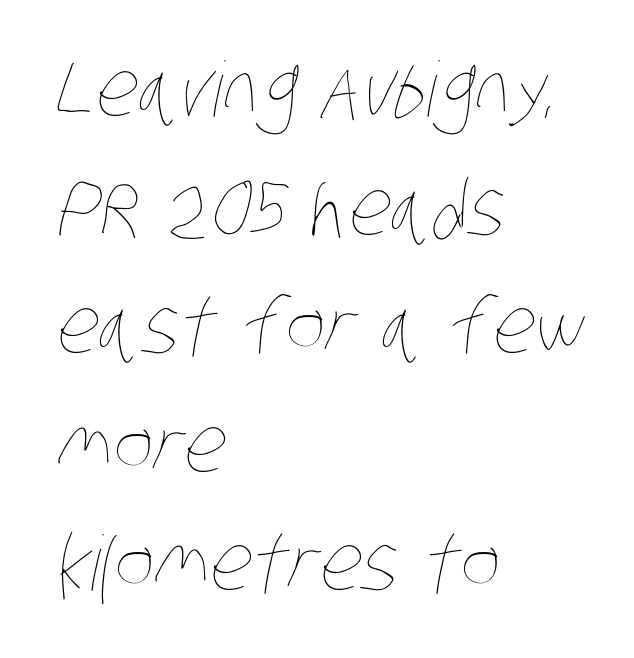
{"bold": "no", "weight": "thin", "width": "condensed", "stroke_contrast": "low", "x_height": "large", "monospaced": "no", "underline": "no", "align": "left", "line_spacing": "normal", "line_spacing_ratio": 1.56, "letter_spacing": "normal", "letter_spacing_em": 0.0, "glyph_px": 76}
